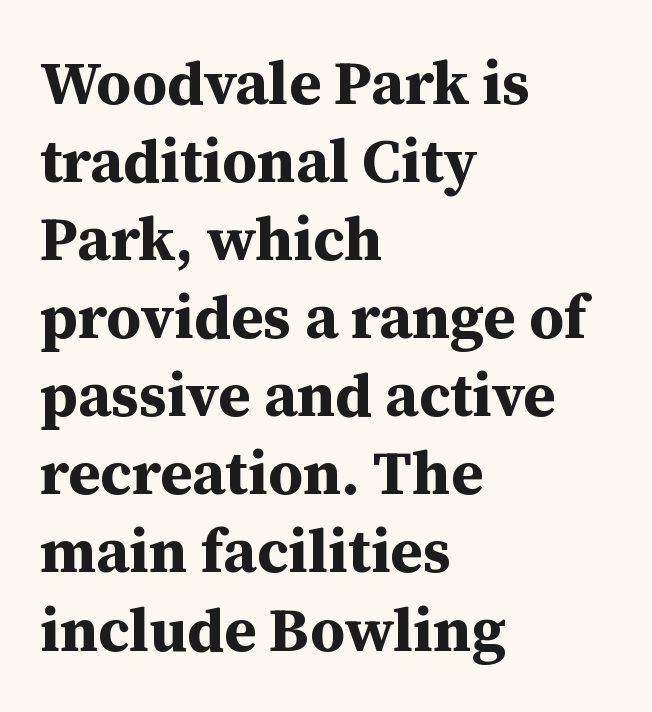
Posture: upright roman. Varying glyph widths throughout — classic text-font behaviour. A student would call this left alignment; a typographer would say flush left, rag right. The rendering uses a moderate line-height, typical for paragraphs.
